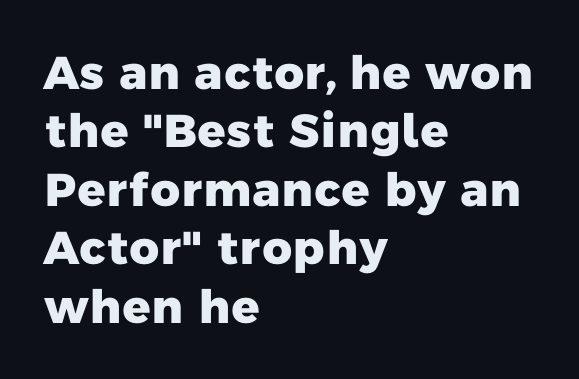
Q: Is the text bold? A: Yes.
Q: Is the typeface a serif or a sans-serif typeface? A: Sans-serif.
Q: Is the text underlined? A: No.
Q: How is the paragraph aligned? A: Left-aligned.
Q: Is the spacing between letters normal or unusually wide? A: Normal.
Q: Is the spacing between lines tight, normal or loose? A: Normal.
Q: Width (condensed, normal, or wide)? A: Normal.
Q: Stroke contrast? A: Low.
Q: x-height? A: Medium.
Q: Monospaced? A: No.
